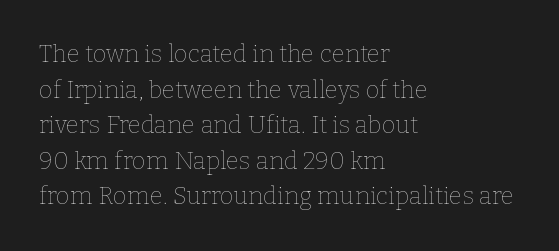
Q: Is the text bold? A: No.
Q: Is the text italic (slanted)? A: No, it is upright.
Q: Is the text underlined? A: No.
Q: How is the paragraph aligned? A: Left-aligned.
Q: Is the spacing between letters normal or unusually wide? A: Normal.
Q: Is the spacing between lines tight, normal or loose? A: Normal.
